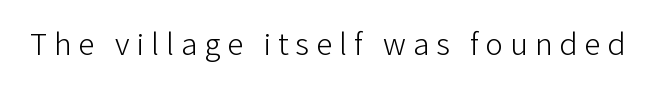
Unlike italic type, these characters show no tilt at all. Letters have the restrained weight of plain body copy at most. Looks like regular typesetting: each glyph gets only the width it needs. These lines have a slow, spaced-out rhythm from letter to letter. The glyphs in this specimen are sans serif. Clear beneath every line of the passage.
